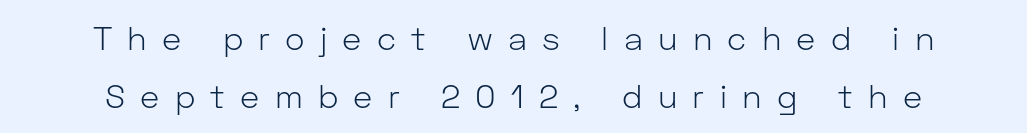
The image shows 33 px light sans-serif type, upright; set centered, line spacing 1.75x, unusually wide letter spacing (+0.46 em), not underlined; low stroke contrast and a medium x-height.
